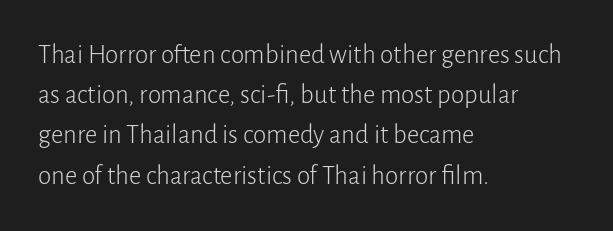
Q: Is the text bold? A: No.
Q: Is the text italic (slanted)? A: No, it is upright.
Q: Is the text underlined? A: No.
Q: How is the paragraph aligned? A: Left-aligned.
Q: Is the spacing between letters normal or unusually wide? A: Normal.
Q: Is the spacing between lines tight, normal or loose? A: Normal.
